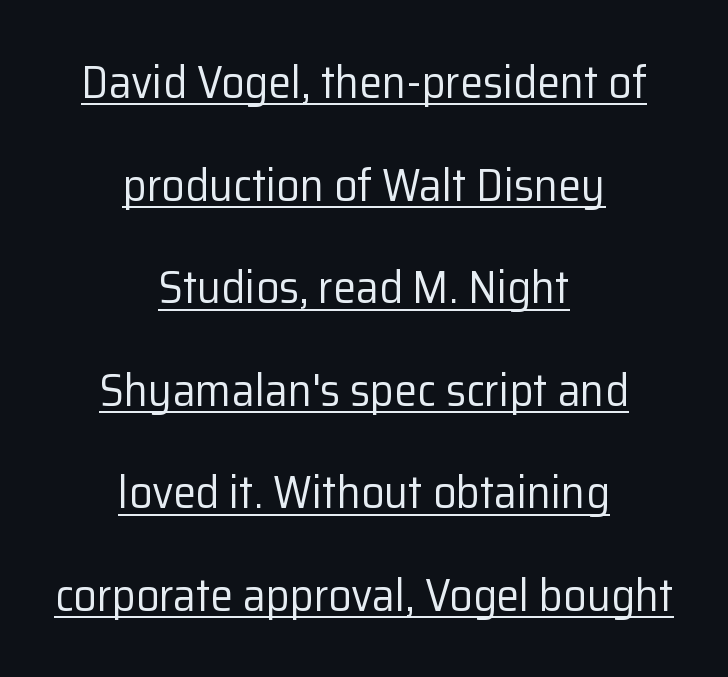
The face looks like a standard text weight, possibly lighter. Regarding serifs, this sample does without them. Neither beginnings nor endings align; midpoints do. A typesetter would call this zero additional tracking. Vertical strokes here are truly vertical. Does a line run under the words? Yes, clearly.
